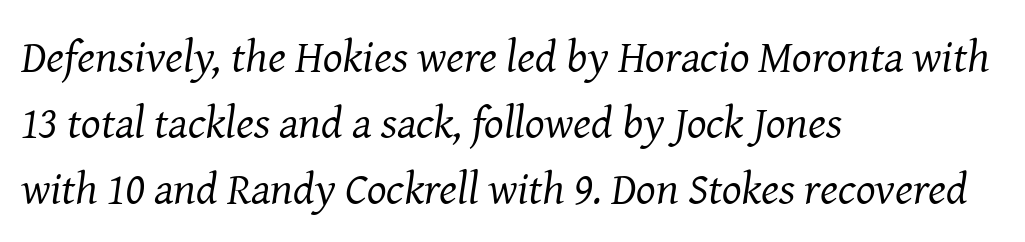
{"serif": "yes", "italic": "yes", "lean": "right", "slant_degrees": 8, "bold": "no", "weight": "regular", "width": "normal", "stroke_contrast": "medium", "x_height": "medium", "monospaced": "no", "underline": "no", "align": "left", "line_spacing": "normal", "line_spacing_ratio": 1.43, "letter_spacing": "normal", "letter_spacing_em": 0.0, "glyph_px": 46}
